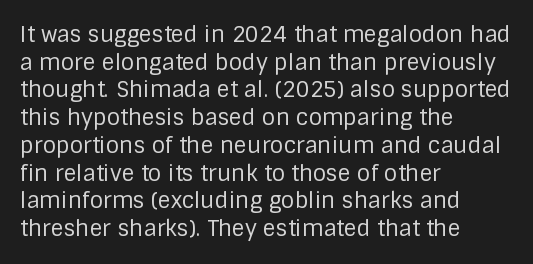
{"italic": "no", "bold": "no", "underline": "no", "align": "left", "line_spacing": "normal", "line_spacing_ratio": 1.26, "letter_spacing": "normal", "letter_spacing_em": 0.0, "glyph_px": 22}
